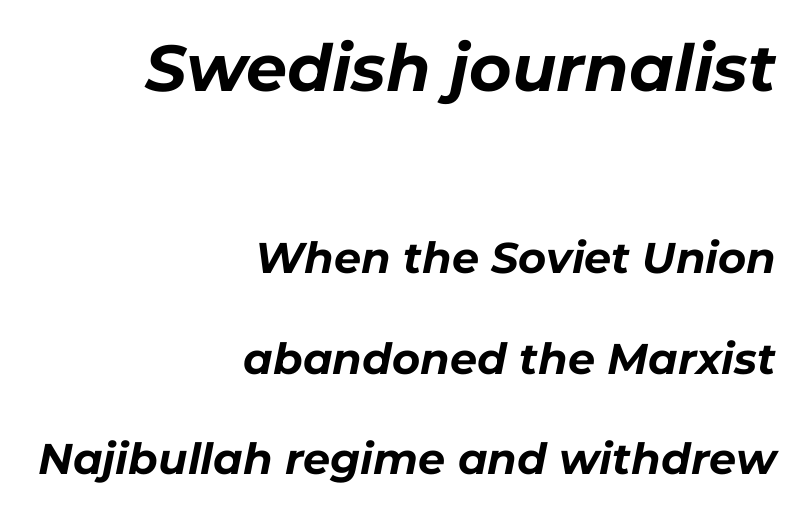
{"italic": "yes", "lean": "right", "slant_degrees": 11, "bold": "yes", "weight": "bold", "width": "normal", "stroke_contrast": "low", "x_height": "medium", "monospaced": "no", "underline": "no", "align": "right", "line_spacing": "loose", "line_spacing_ratio": 2.33, "letter_spacing": "normal", "letter_spacing_em": 0.0, "larger_block": "first", "size_ratio": 1.51, "glyph_px": 65}
